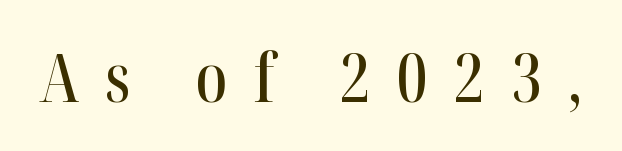
Q: Is the text italic (slanted)? A: No, it is upright.
Q: Is the typeface a serif or a sans-serif typeface? A: Serif.
Q: Is the text underlined? A: No.
Q: Is the spacing between letters normal or unusually wide? A: Unusually wide.
Q: Width (condensed, normal, or wide)? A: Condensed.
Q: Stroke contrast? A: High.
Q: x-height? A: Medium.
Q: Monospaced? A: No.
